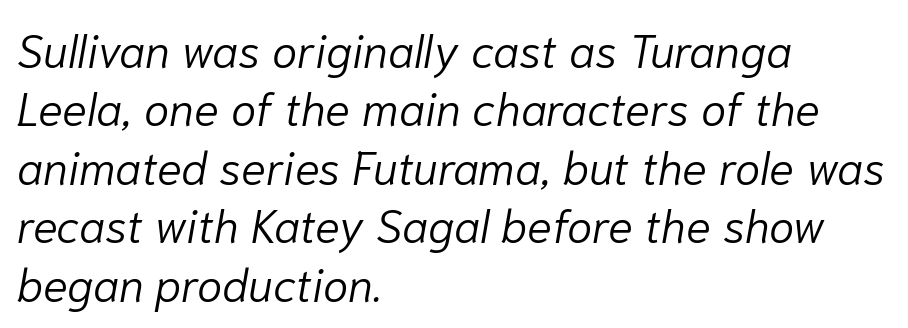
Q: Is the text bold? A: No.
Q: Is the text italic (slanted)? A: Yes, it leans right by about 10 degrees.
Q: Is the text underlined? A: No.
Q: How is the paragraph aligned? A: Left-aligned.
Q: Is the spacing between letters normal or unusually wide? A: Normal.
Q: Is the spacing between lines tight, normal or loose? A: Normal.
Q: Width (condensed, normal, or wide)? A: Normal.
Q: Stroke contrast? A: Low.
Q: x-height? A: Medium.
Q: Monospaced? A: No.
